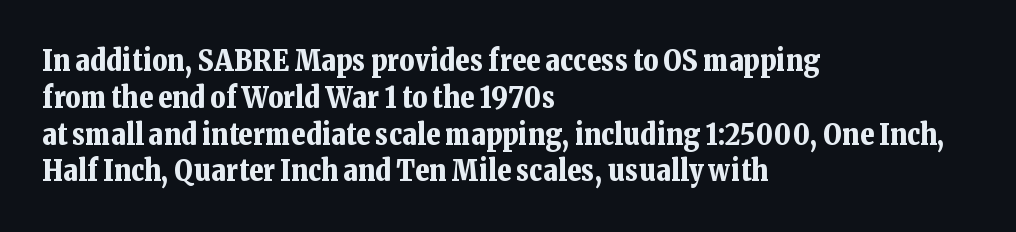
{"serif": "yes", "italic": "no", "bold": "yes", "weight": "bold", "width": "normal", "stroke_contrast": "low", "x_height": "medium", "monospaced": "no", "underline": "no", "align": "left", "line_spacing": "normal", "line_spacing_ratio": 1.27, "letter_spacing": "normal", "letter_spacing_em": 0.0, "glyph_px": 29}
